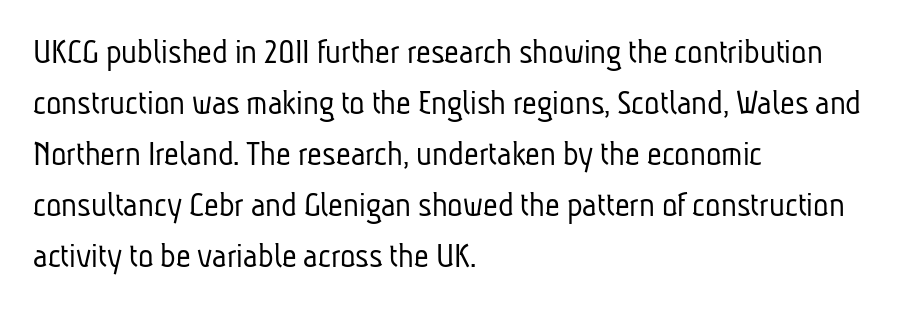
{"serif": "no", "bold": "no", "weight": "light", "width": "condensed", "stroke_contrast": "low", "x_height": "medium", "monospaced": "no", "underline": "no", "align": "left", "line_spacing": "normal", "line_spacing_ratio": 1.42, "letter_spacing": "normal", "letter_spacing_em": 0.0, "glyph_px": 36}
